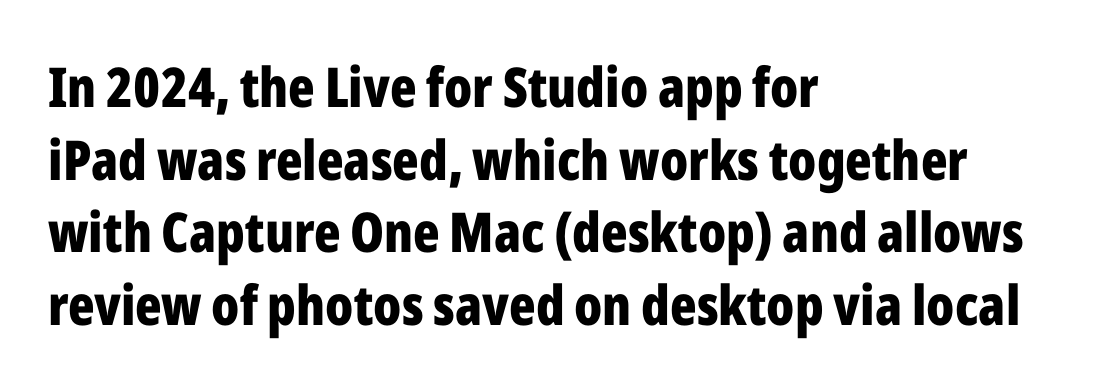
The image shows 55 px bold, condensed sans-serif type, upright; set left-aligned, normal line spacing (1.32x), normal letter spacing, not underlined; low stroke contrast and a medium x-height.
